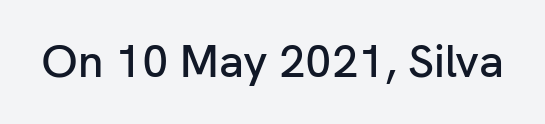
Q: Is the text italic (slanted)? A: No, it is upright.
Q: Is the typeface a serif or a sans-serif typeface? A: Sans-serif.
Q: Is the text underlined? A: No.
Q: Is the spacing between letters normal or unusually wide? A: Normal.
Q: Width (condensed, normal, or wide)? A: Normal.
Q: Stroke contrast? A: Low.
Q: x-height? A: Medium.
Q: Monospaced? A: No.
